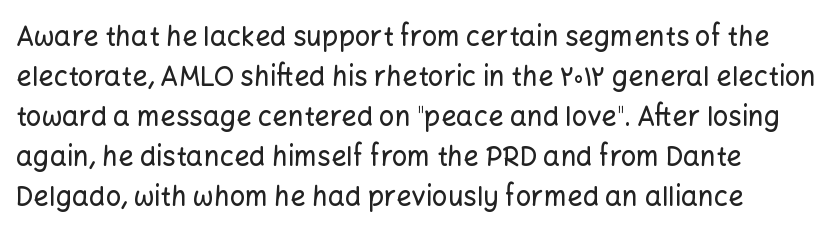
The gap between lines stays unmarked. The face used here is rendered with its standard letterfit. The vertical gap from one line to the next is medium. This is roman type, the default non-slanted kind.
